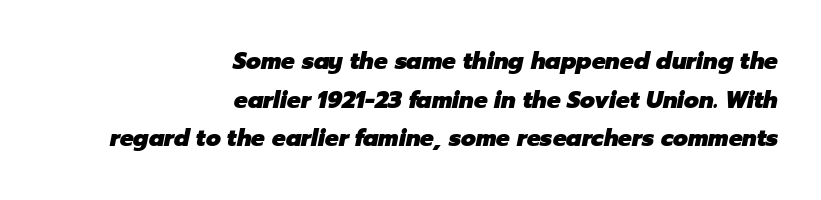
{"italic": "yes", "lean": "right", "slant_degrees": 12, "bold": "yes", "underline": "no", "align": "right", "line_spacing": "normal", "line_spacing_ratio": 1.68, "letter_spacing": "normal", "letter_spacing_em": 0.0, "glyph_px": 23}
